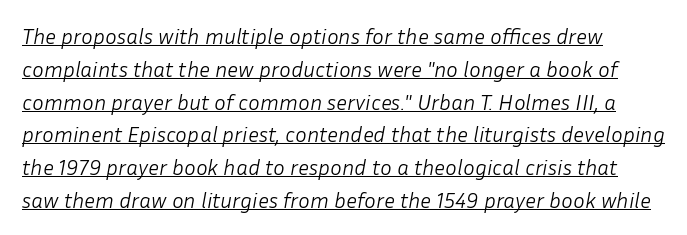
Q: Is the text bold? A: No.
Q: Is the text italic (slanted)? A: Yes, it leans right by about 10 degrees.
Q: Is the text underlined? A: Yes.
Q: Is the spacing between letters normal or unusually wide? A: Normal.
Q: Is the spacing between lines tight, normal or loose? A: Normal.
